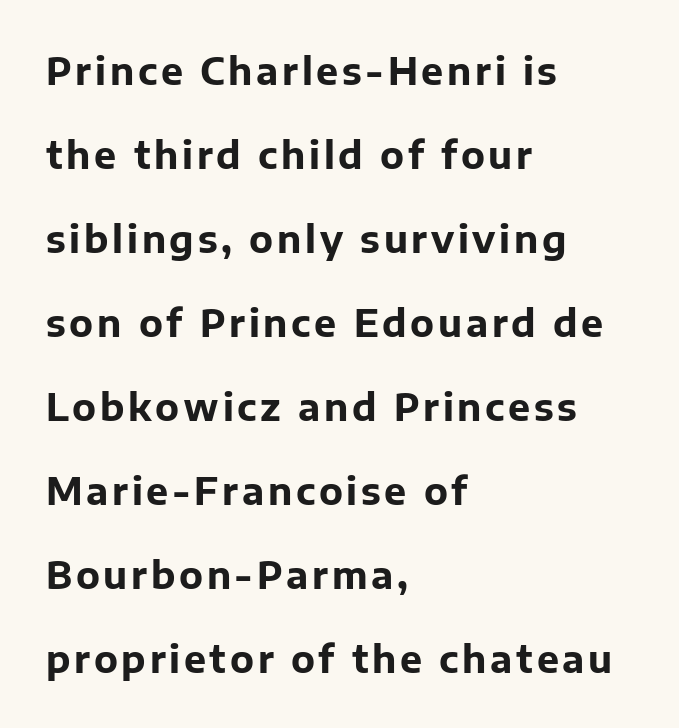
Q: Is the text bold? A: Yes.
Q: Is the text italic (slanted)? A: No, it is upright.
Q: Is the typeface a serif or a sans-serif typeface? A: Sans-serif.
Q: Is the text underlined? A: No.
Q: How is the paragraph aligned? A: Left-aligned.
Q: Is the spacing between lines tight, normal or loose? A: Loose.
Q: Width (condensed, normal, or wide)? A: Normal.
Q: Stroke contrast? A: Low.
Q: x-height? A: Medium.
Q: Monospaced? A: No.
